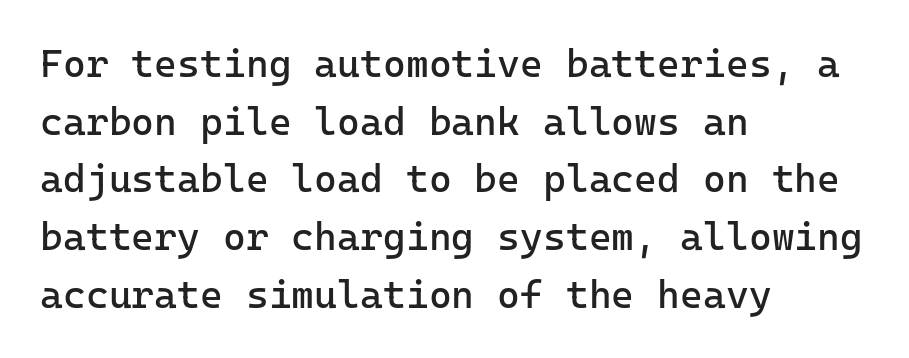
{"serif": "no", "italic": "no", "bold": "no", "weight": "regular", "width": "normal", "stroke_contrast": "low", "x_height": "medium", "underline": "no", "align": "left", "line_spacing": "normal", "line_spacing_ratio": 1.48, "letter_spacing": "normal", "letter_spacing_em": 0.0, "glyph_px": 39}
